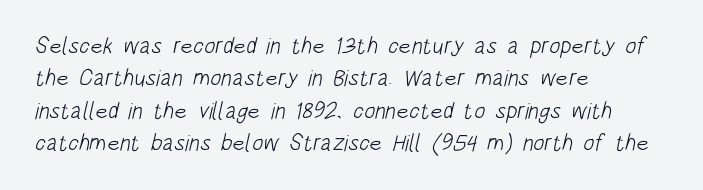
Successive baselines arrive at the customary interval. Standard letterfit; no display-style spreading of the glyphs. Any mark beneath the type? The region is blank. Every row of glyphs begins at an identical x-position on the left. The weight tops out at a normal text grade.
